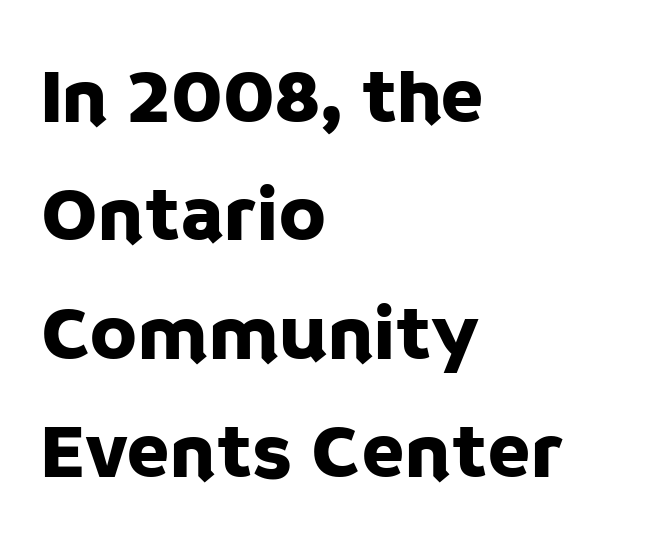
{"serif": "no", "italic": "no", "width": "normal", "stroke_contrast": "low", "x_height": "large", "monospaced": "no", "underline": "no", "align": "left", "line_spacing": "normal", "line_spacing_ratio": 1.5, "letter_spacing": "normal", "letter_spacing_em": 0.0, "glyph_px": 79}
